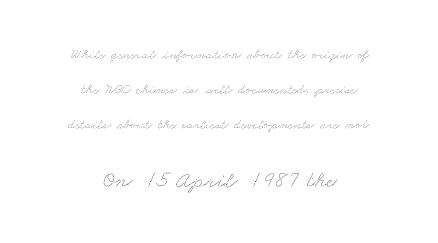
Honestly, the rows look like they've been pulled way apart. The area under the type is left untouched. Is the letter spacing exaggerated? No — it looks like the ordinary default. In CSS terms this would be text-align: center. Block two is the big one; block one sits smaller above it.
